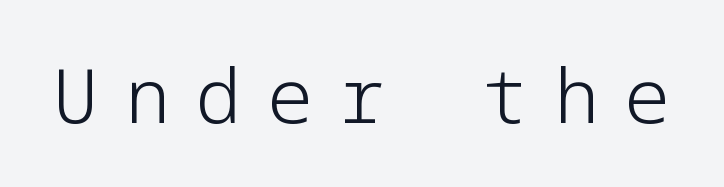
The image shows 76 px light sans-serif type, upright; set unusually wide letter spacing (+0.34 em), not underlined; low stroke contrast and a medium x-height.
